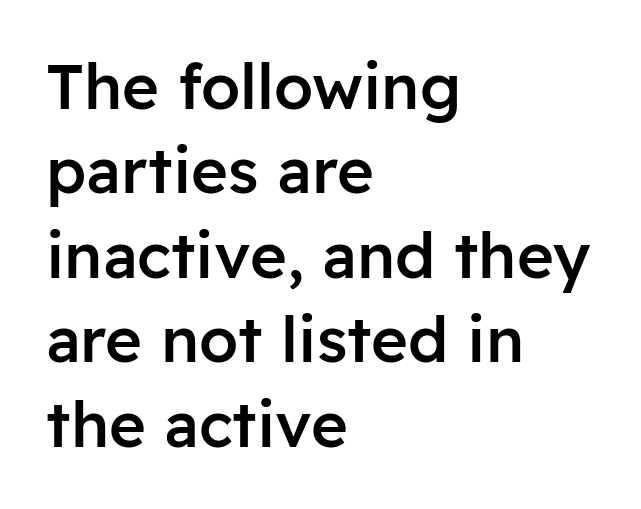
Letterform terminals end flat and unadorned throughout the passage. Unmarked baselines from the first word to the last. Set as a demibold, roughly 600 on the weight scale. Does the copy run flush right? No — it runs flush left. Notice how the stems are strictly vertical — no italics here. If you measured baseline to baseline, you'd find a middling distance.
